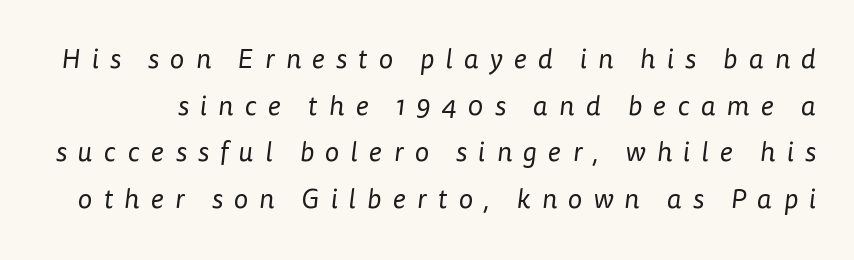
{"bold": "no", "underline": "no", "line_spacing_ratio": 1.73, "letter_spacing": "wide", "letter_spacing_em": 0.42, "glyph_px": 27}
